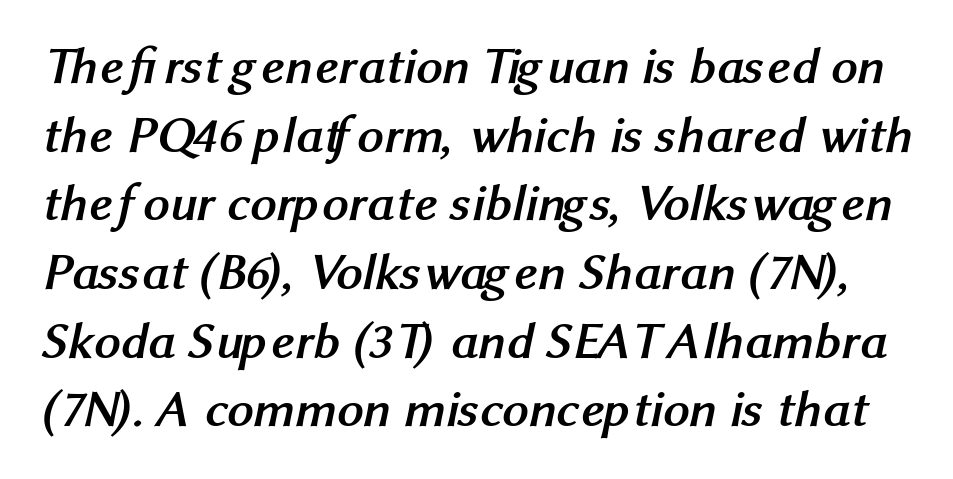
{"serif": "no", "bold": "yes", "weight": "semibold", "width": "normal", "stroke_contrast": "medium", "x_height": "medium", "monospaced": "no", "underline": "no", "line_spacing": "normal", "line_spacing_ratio": 1.32, "letter_spacing": "normal", "letter_spacing_em": 0.0, "glyph_px": 52}
